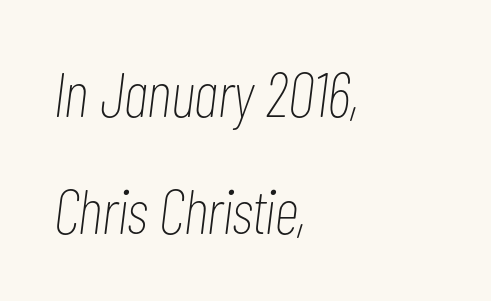
Stems and bowls with no extra thickness — not bold. The baseline area is clear. This sample is left-justified, so line endings fall wherever the words run out. Quick note: italic.
